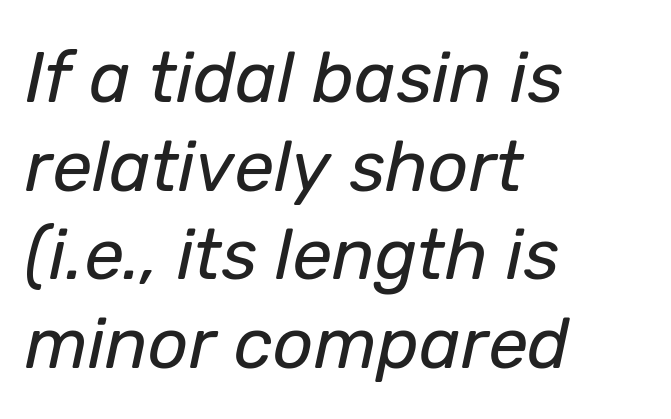
{"italic": "yes", "lean": "right", "slant_degrees": 12, "bold": "no", "weight": "regular", "width": "normal", "stroke_contrast": "low", "x_height": "medium", "monospaced": "no", "underline": "no", "align": "left", "line_spacing": "normal", "line_spacing_ratio": 1.25, "letter_spacing": "normal", "letter_spacing_em": 0.0, "glyph_px": 71}
